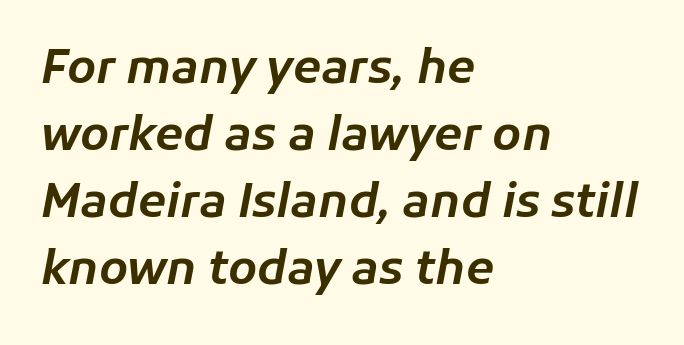
Q: Is the text italic (slanted)? A: Yes, it leans right by about 11 degrees.
Q: Is the text underlined? A: No.
Q: How is the paragraph aligned? A: Left-aligned.
Q: Is the spacing between letters normal or unusually wide? A: Normal.
Q: Is the spacing between lines tight, normal or loose? A: Normal.
Q: Width (condensed, normal, or wide)? A: Normal.
Q: Stroke contrast? A: Low.
Q: x-height? A: Medium.
Q: Monospaced? A: No.
